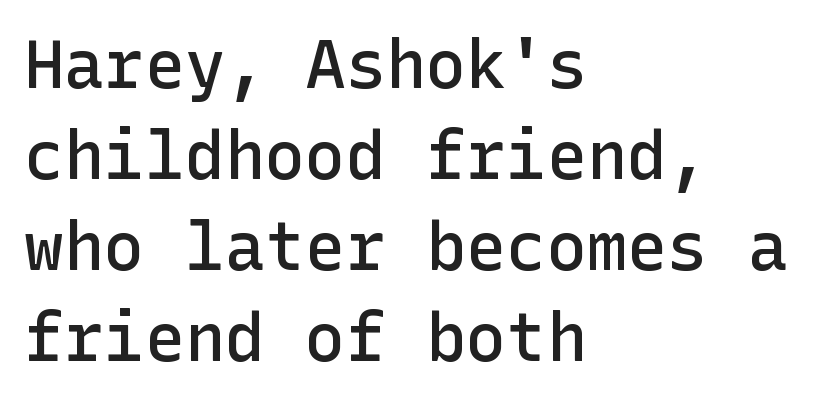
Q: Is the text bold? A: Semi-bold.
Q: Is the text italic (slanted)? A: No, it is upright.
Q: Is the typeface a serif or a sans-serif typeface? A: Sans-serif.
Q: Is the text underlined? A: No.
Q: How is the paragraph aligned? A: Left-aligned.
Q: Is the spacing between letters normal or unusually wide? A: Normal.
Q: Is the spacing between lines tight, normal or loose? A: Normal.
Q: Width (condensed, normal, or wide)? A: Normal.
Q: Stroke contrast? A: Low.
Q: x-height? A: Medium.
